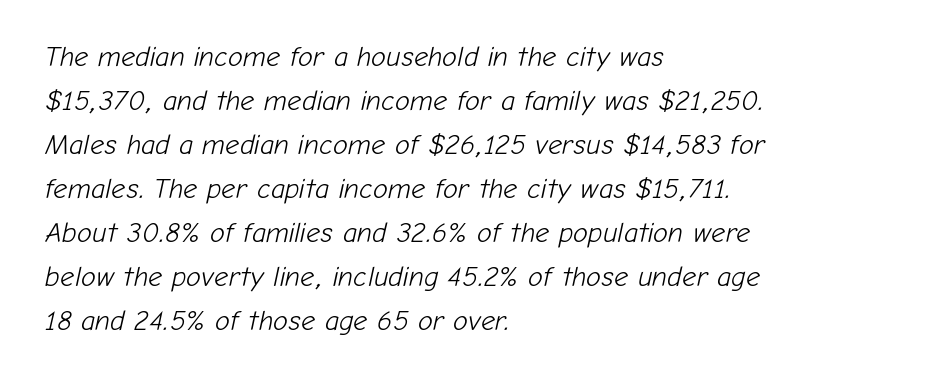
The axis of the letterforms is tilted away from vertical. The font is comparable to plain body text, perhaps lighter. Nobody touched the tracking dial on this one. The letters advance in unequal steps, a hallmark of proportional type. Caption: multi-line text, flush left, ragged right. The words here are not underlined.
